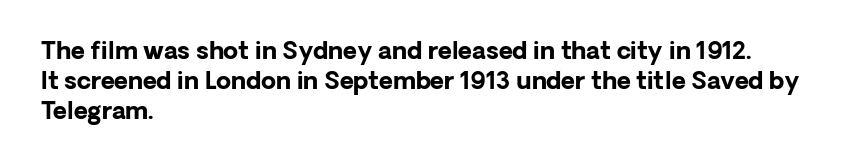
The image shows 24 px bold type, upright; set left-aligned, normal line spacing (1.25x), normal letter spacing, not underlined.
